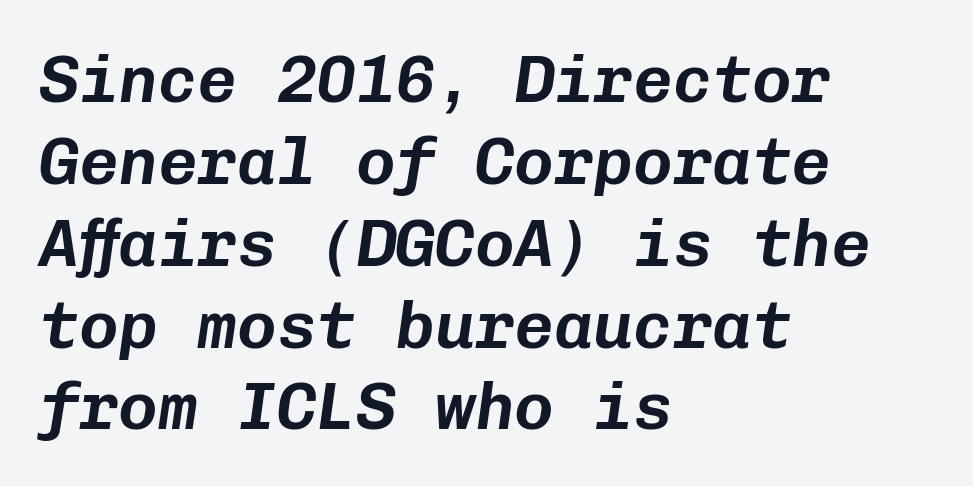
The image shows 66 px text type, italic (leaning right), monospaced; set left-aligned, line spacing 1.24x, normal letter spacing, not underlined; low stroke contrast and a medium x-height.
